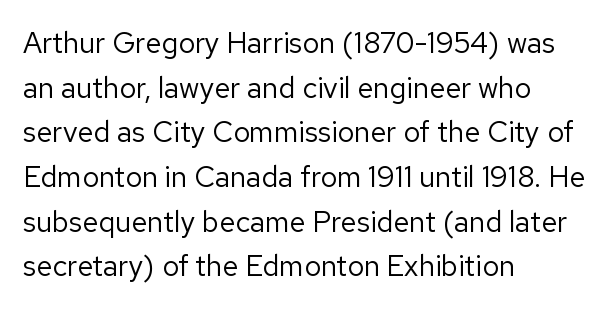
You could not count columns in this text — the font is proportionally spaced. The space directly below the letters is spotless. Compared with a centered layout, this one pins lines to the left instead. The font family rendered here belongs to the sans-serif group.
